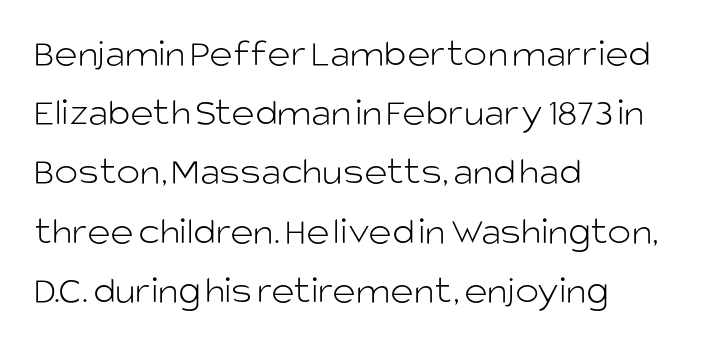
Q: Is the text bold? A: No.
Q: Is the text italic (slanted)? A: No, it is upright.
Q: Is the typeface a serif or a sans-serif typeface? A: Sans-serif.
Q: Is the text underlined? A: No.
Q: How is the paragraph aligned? A: Left-aligned.
Q: Is the spacing between letters normal or unusually wide? A: Normal.
Q: Is the spacing between lines tight, normal or loose? A: Normal.
Q: Width (condensed, normal, or wide)? A: Normal.
Q: Stroke contrast? A: Low.
Q: x-height? A: Large.
Q: Monospaced? A: No.
